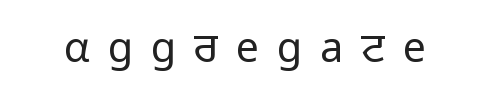
{"serif": "no", "italic": "no", "bold": "no", "weight": "light", "width": "normal", "stroke_contrast": "low", "x_height": "medium", "monospaced": "no", "underline": "no", "letter_spacing": "wide", "letter_spacing_em": 0.44, "glyph_px": 41}
